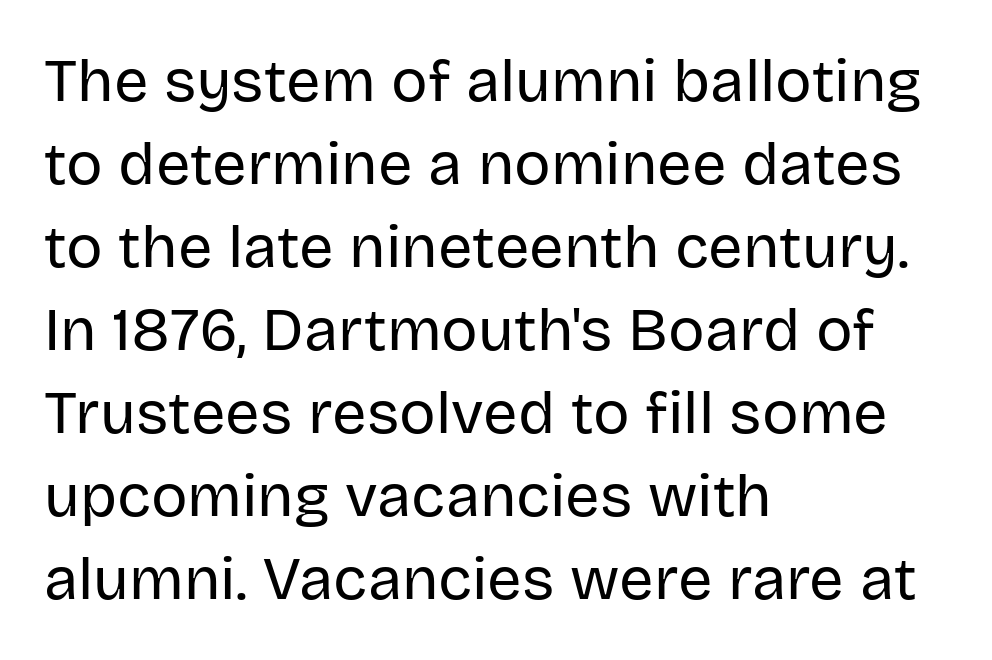
In CSS terms this would be text-align: left. Bare-footed words on every line. There is no visible air inserted between adjacent glyphs. You could not count columns in this text — the font is proportionally spaced. Nothing sits at the stroke ends, so this counts as sans-serif.
